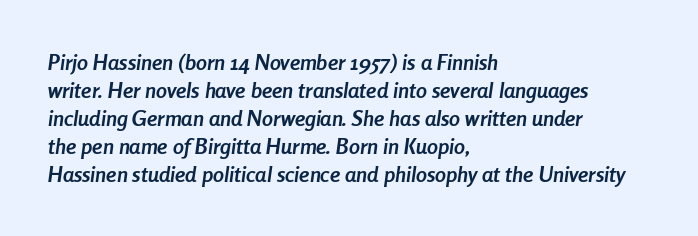
The image shows 22 px bold type, italic (leaning right); set left-aligned, normal line spacing (1.27x), normal letter spacing, not underlined.
